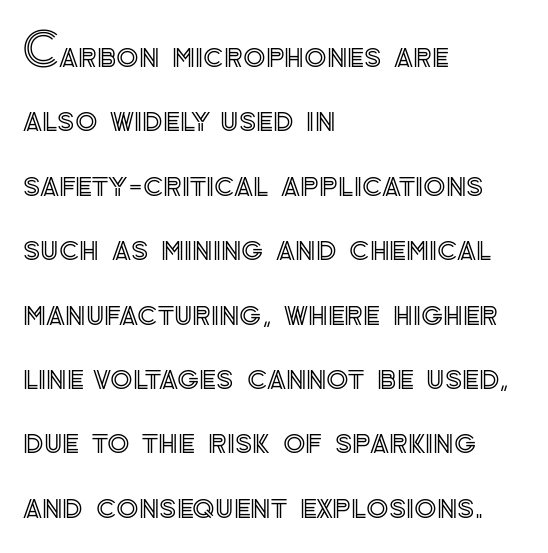
The image shows 46 px text type, upright; set left-aligned, normal line spacing (1.4x), normal letter spacing, not underlined; a small x-height.
